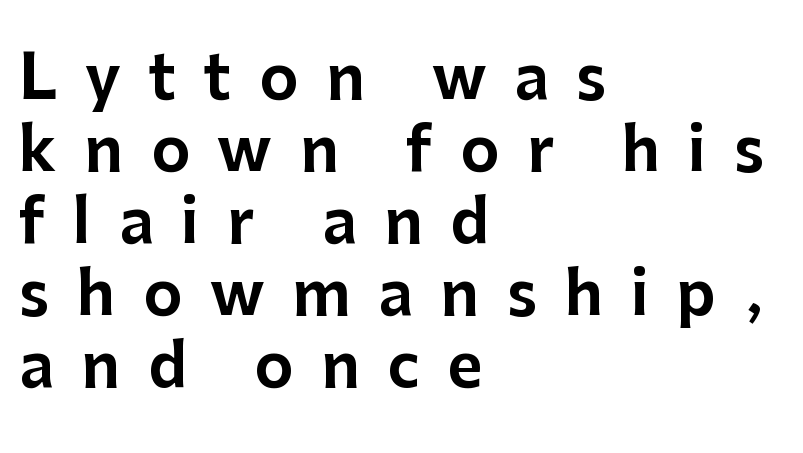
Q: Is the text italic (slanted)? A: No, it is upright.
Q: Is the typeface a serif or a sans-serif typeface? A: Sans-serif.
Q: Is the text underlined? A: No.
Q: How is the paragraph aligned? A: Left-aligned.
Q: Is the spacing between letters normal or unusually wide? A: Unusually wide.
Q: Width (condensed, normal, or wide)? A: Normal.
Q: Stroke contrast? A: Low.
Q: x-height? A: Medium.
Q: Monospaced? A: No.
